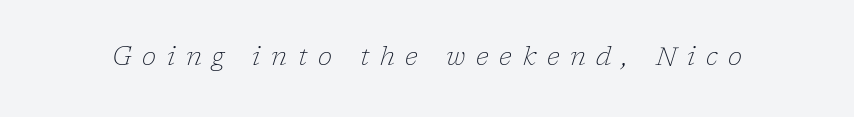
Q: Is the text bold? A: No.
Q: Is the text italic (slanted)? A: Yes, it leans right by about 17 degrees.
Q: Is the text underlined? A: No.
Q: Is the spacing between letters normal or unusually wide? A: Unusually wide.
